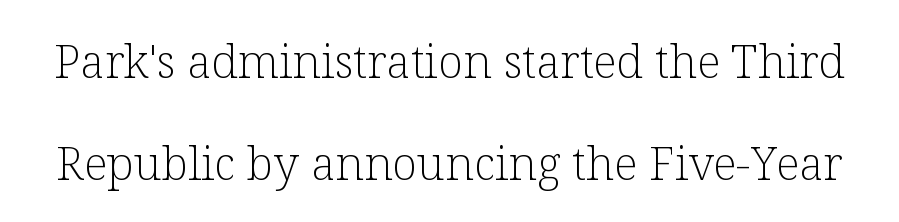
Q: Is the text bold? A: No.
Q: Is the text italic (slanted)? A: No, it is upright.
Q: Is the typeface a serif or a sans-serif typeface? A: Serif.
Q: Is the text underlined? A: No.
Q: Is the spacing between letters normal or unusually wide? A: Normal.
Q: Is the spacing between lines tight, normal or loose? A: Loose.
Q: Width (condensed, normal, or wide)? A: Normal.
Q: Stroke contrast? A: Low.
Q: x-height? A: Medium.
Q: Monospaced? A: No.
